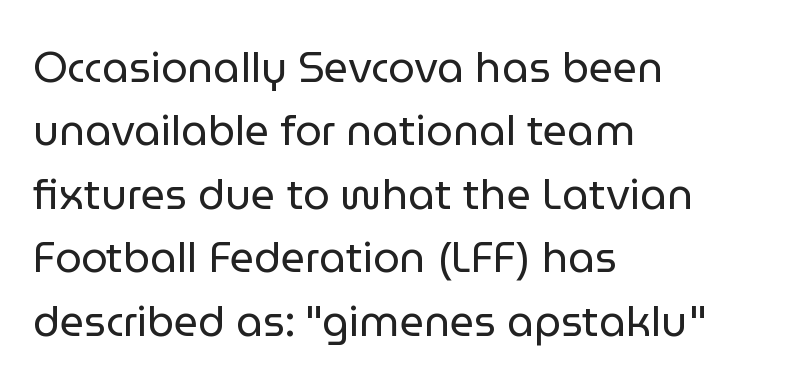
Q: Is the text bold? A: No.
Q: Is the text italic (slanted)? A: No, it is upright.
Q: Is the typeface a serif or a sans-serif typeface? A: Sans-serif.
Q: Is the text underlined? A: No.
Q: How is the paragraph aligned? A: Left-aligned.
Q: Is the spacing between letters normal or unusually wide? A: Normal.
Q: Is the spacing between lines tight, normal or loose? A: Normal.
Q: Width (condensed, normal, or wide)? A: Normal.
Q: Stroke contrast? A: Low.
Q: x-height? A: Medium.
Q: Monospaced? A: No.
